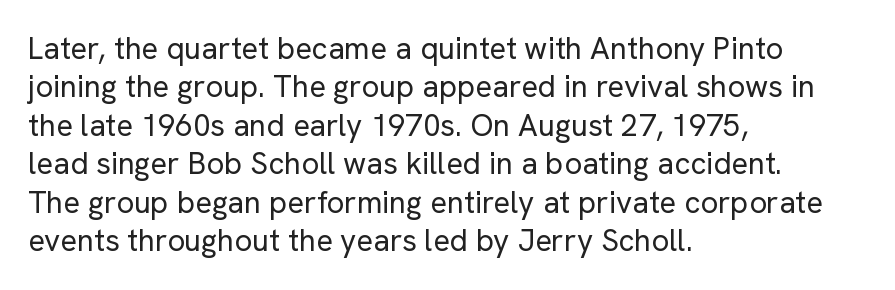
Descenders hang freely into open space. Check where the strokes stop: nothing finishes them off — pure sans. Character widths vary here, with narrow letters taking less room than wide ones. The strokes are not fattened; the text isn't bold. Words appear dense and cohesive because spacing is normal.
